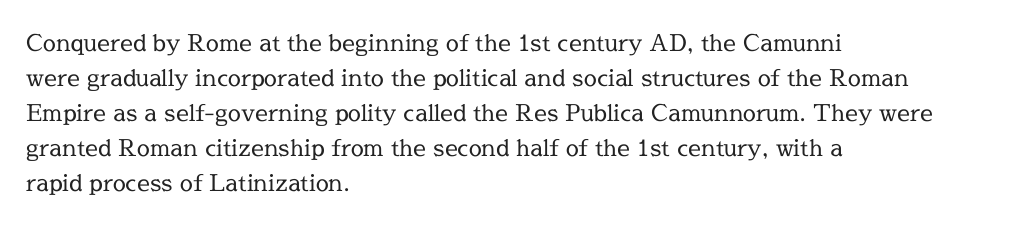
Weight: not bold — regular or lighter. The typesetter chose a ragged-right arrangement here. Each new line begins a customary step beneath the previous one. You could call the tracking neutral — neither tight nor loose. Only glyphs here, with clear space below each row. You can tell it's not italic because the verticals are truly vertical.
